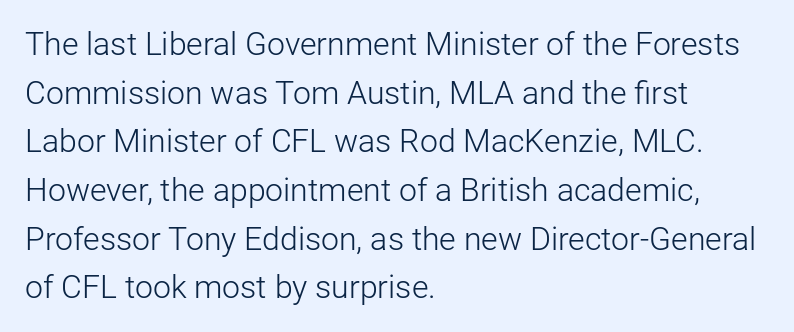
Q: Is the text bold? A: No.
Q: Is the text italic (slanted)? A: No, it is upright.
Q: Is the typeface a serif or a sans-serif typeface? A: Sans-serif.
Q: Is the text underlined? A: No.
Q: How is the paragraph aligned? A: Left-aligned.
Q: Is the spacing between letters normal or unusually wide? A: Normal.
Q: Is the spacing between lines tight, normal or loose? A: Normal.
Q: Width (condensed, normal, or wide)? A: Normal.
Q: Stroke contrast? A: Low.
Q: x-height? A: Medium.
Q: Monospaced? A: No.
